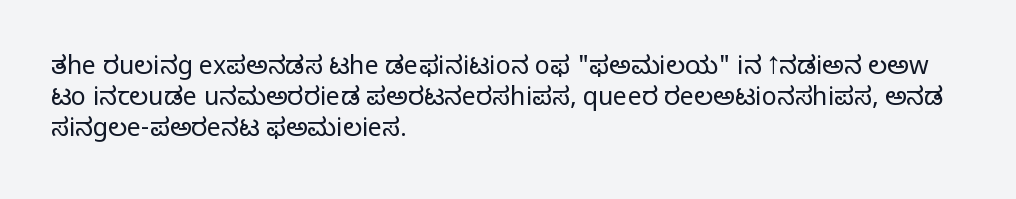
The image shows 25 px text type, upright; set left-aligned, normal line spacing (1.25x), normal letter spacing, not underlined.
